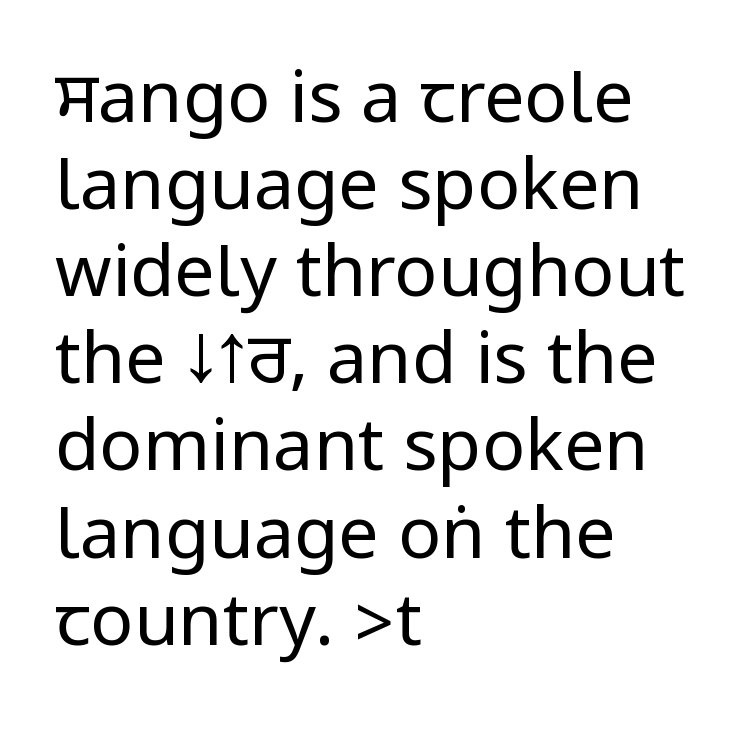
The type is set solid horizontally, with unmodified tracking. The space directly below the letters is spotless. This is roman type, the default non-slanted kind. Stroke mass is kept to a normal reading level or below. Every row of glyphs begins at an identical x-position on the left. The text was rendered using a sans face with plain stroke endings.
